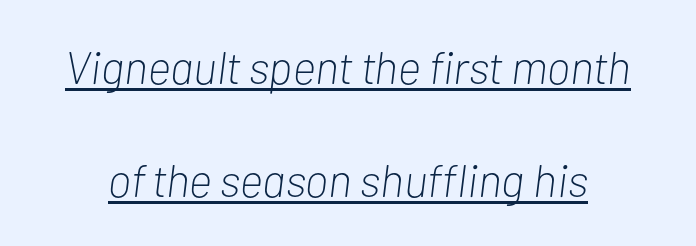
The image shows 46 px light, condensed type, italic (leaning right); set loose line spacing (2.46x), normal letter spacing, underlined; low stroke contrast and a medium x-height.
